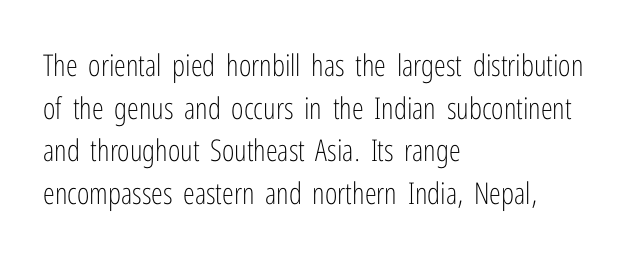
{"serif": "no", "italic": "no", "bold": "no", "weight": "light", "width": "condensed", "stroke_contrast": "low", "x_height": "medium", "monospaced": "no", "underline": "no", "align": "left", "line_spacing": "normal", "line_spacing_ratio": 1.42, "letter_spacing": "normal", "letter_spacing_em": 0.0, "glyph_px": 30}
